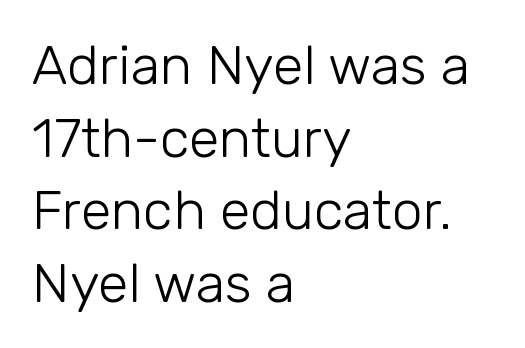
The image shows 55 px light sans-serif type, upright; set left-aligned, normal line spacing (1.32x), normal letter spacing, not underlined; low stroke contrast and a medium x-height.
